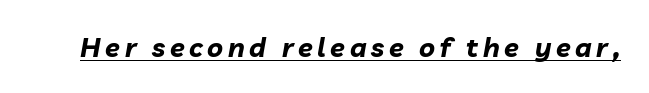
{"italic": "yes", "lean": "right", "slant_degrees": 10, "bold": "yes", "underline": "yes", "glyph_px": 27}
